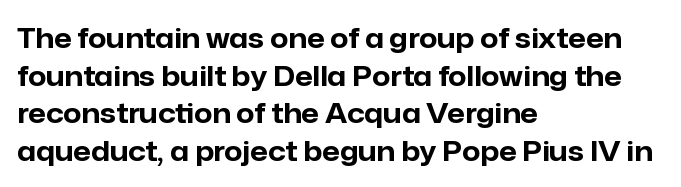
Q: Is the text bold? A: Yes.
Q: Is the text italic (slanted)? A: No, it is upright.
Q: Is the typeface a serif or a sans-serif typeface? A: Sans-serif.
Q: Is the text underlined? A: No.
Q: How is the paragraph aligned? A: Left-aligned.
Q: Is the spacing between letters normal or unusually wide? A: Normal.
Q: Is the spacing between lines tight, normal or loose? A: Normal.
Q: Width (condensed, normal, or wide)? A: Normal.
Q: Stroke contrast? A: Low.
Q: x-height? A: Medium.
Q: Monospaced? A: No.
